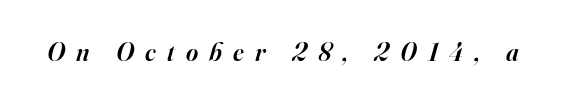
Q: Is the text bold? A: Semi-bold.
Q: Is the text italic (slanted)? A: Yes, it leans right by about 16 degrees.
Q: Is the text underlined? A: No.
Q: Is the spacing between letters normal or unusually wide? A: Unusually wide.
